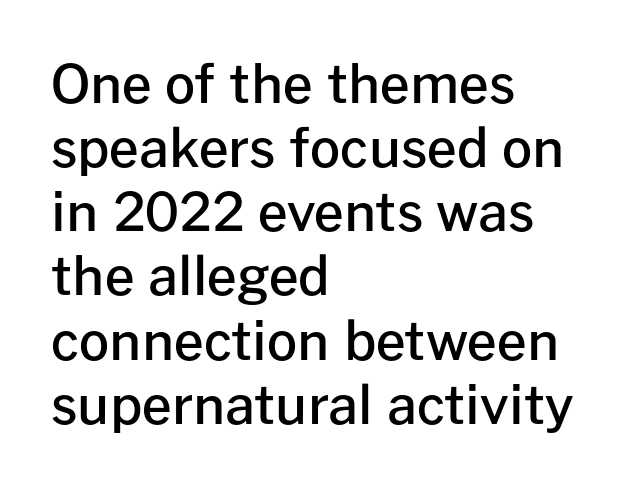
Q: Is the text bold? A: Semi-bold.
Q: Is the text italic (slanted)? A: No, it is upright.
Q: Is the typeface a serif or a sans-serif typeface? A: Sans-serif.
Q: Is the text underlined? A: No.
Q: How is the paragraph aligned? A: Left-aligned.
Q: Is the spacing between letters normal or unusually wide? A: Normal.
Q: Width (condensed, normal, or wide)? A: Normal.
Q: Stroke contrast? A: Low.
Q: x-height? A: Medium.
Q: Monospaced? A: No.
